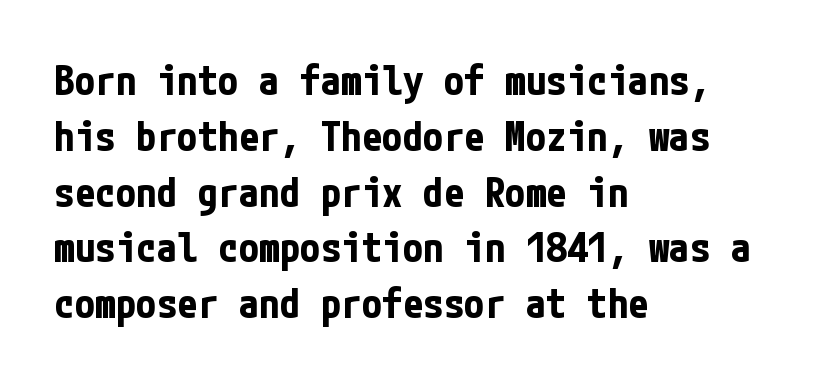
{"serif": "no", "italic": "no", "bold": "yes", "weight": "bold", "width": "condensed", "stroke_contrast": "low", "x_height": "medium", "underline": "no", "align": "left", "line_spacing": "normal", "line_spacing_ratio": 1.36, "letter_spacing": "normal", "letter_spacing_em": 0.0, "glyph_px": 41}
